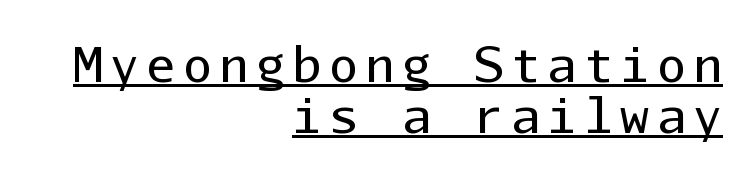
A student would call this right alignment; a typographer would say flush right, rag left. The passage shown is underscored from start to finish. Think standard paragraph weight, or any step lighter than that. Summary of vertical rhythm: compact, with narrow interline spacing. The face used here is monospaced, like something from a code editor. The type family on display is of the sans-serif kind.
